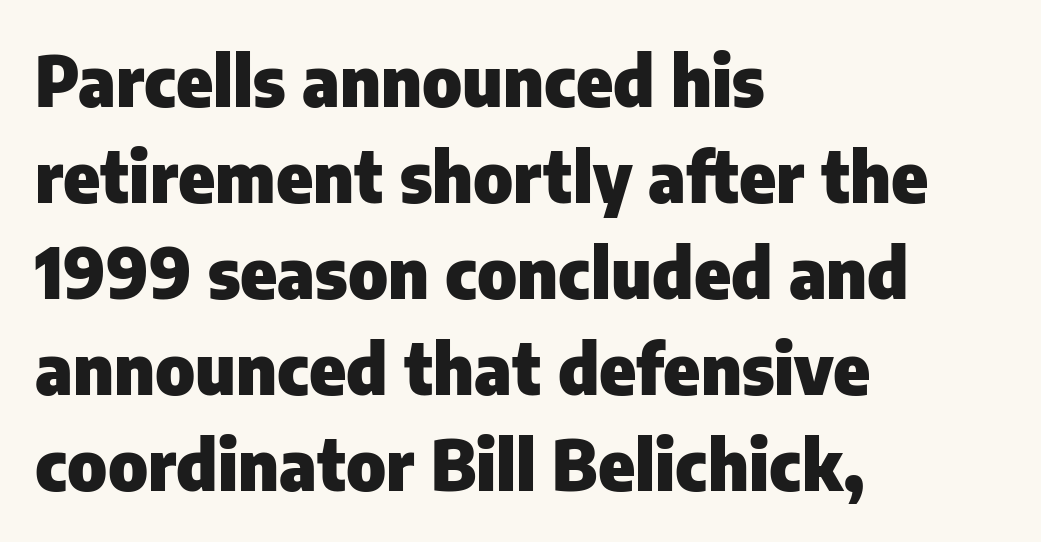
The image shows 69 px heavy sans-serif type, upright; set left-aligned, normal line spacing (1.39x), normal letter spacing, not underlined; low stroke contrast and a medium x-height.
